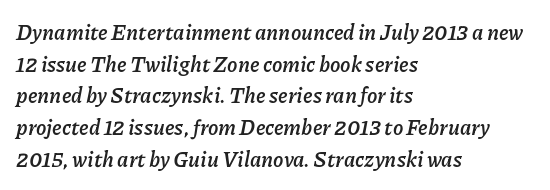
The image shows 21 px bold type, italic (leaning right); set left-aligned, normal line spacing (1.51x), normal letter spacing, not underlined.
